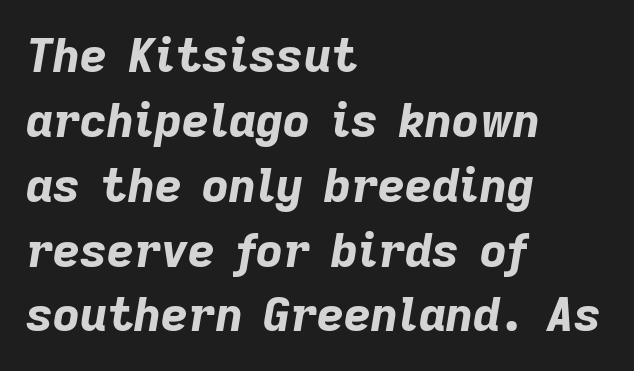
Q: Is the text bold? A: Yes.
Q: Is the text italic (slanted)? A: Yes, it leans right by about 9 degrees.
Q: Is the text underlined? A: No.
Q: How is the paragraph aligned? A: Left-aligned.
Q: Is the spacing between letters normal or unusually wide? A: Normal.
Q: Is the spacing between lines tight, normal or loose? A: Normal.
Q: Width (condensed, normal, or wide)? A: Normal.
Q: Stroke contrast? A: Low.
Q: x-height? A: Medium.
Q: Monospaced? A: No.
